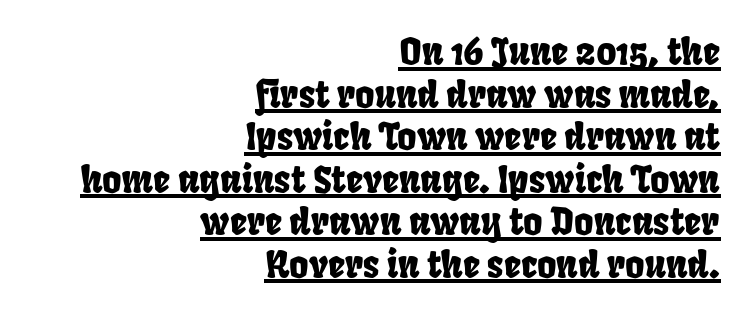
Q: Is the typeface a serif or a sans-serif typeface? A: Sans-serif.
Q: Is the text underlined? A: Yes.
Q: How is the paragraph aligned? A: Right-aligned.
Q: Is the spacing between letters normal or unusually wide? A: Normal.
Q: Is the spacing between lines tight, normal or loose? A: Tight.
Q: Width (condensed, normal, or wide)? A: Condensed.
Q: Stroke contrast? A: Low.
Q: x-height? A: Large.
Q: Monospaced? A: No.
